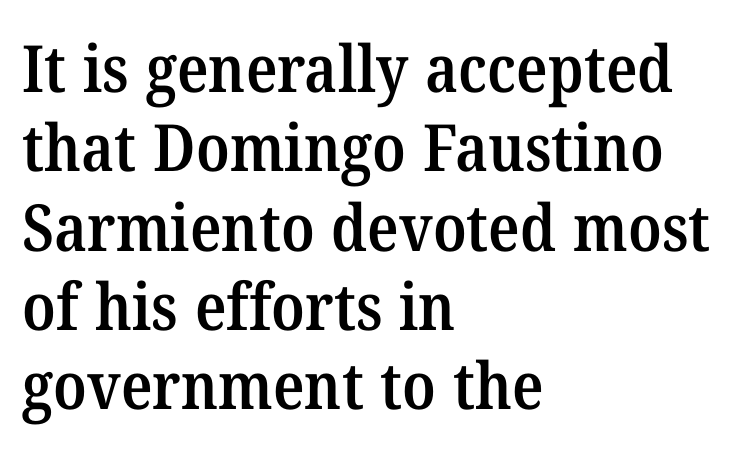
Q: Is the text bold? A: Semi-bold.
Q: Is the typeface a serif or a sans-serif typeface? A: Serif.
Q: Is the text underlined? A: No.
Q: How is the paragraph aligned? A: Left-aligned.
Q: Is the spacing between letters normal or unusually wide? A: Normal.
Q: Width (condensed, normal, or wide)? A: Normal.
Q: Stroke contrast? A: Medium.
Q: x-height? A: Medium.
Q: Monospaced? A: No.
